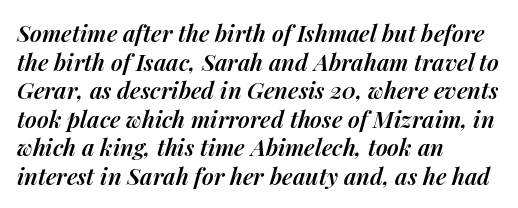
Where is the straight margin? On the left. Typesetter's note: demi weight, one step under bold. A bare baseline throughout the passage. These lines keep a tight, regular rhythm from letter to letter. The typography opts for an oblique posture over an upright one.
